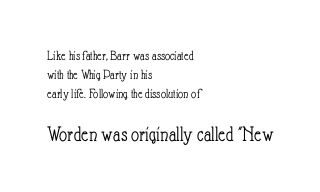
{"italic": "no", "bold": "no", "underline": "no", "align": "left", "line_spacing": "normal", "line_spacing_ratio": 1.34, "letter_spacing": "normal", "letter_spacing_em": 0.0, "larger_block": "second", "size_ratio": 1.57, "glyph_px": 22}
